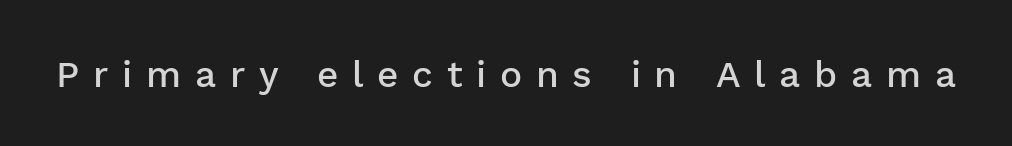
The image shows 37 px semibold sans-serif type, upright; set unusually wide letter spacing (+0.37 em), not underlined; low stroke contrast and a medium x-height.
